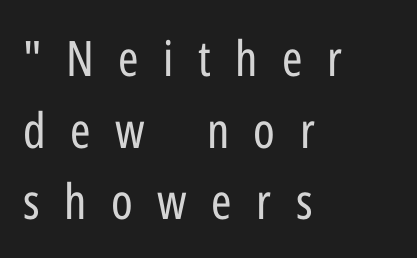
If you drew a ruler down the left edge, every line would touch it. These lines are rendered in a variable-pitch font. The words here are not underlined. A quiet, ordinary-to-light weight characterises the typeface.
